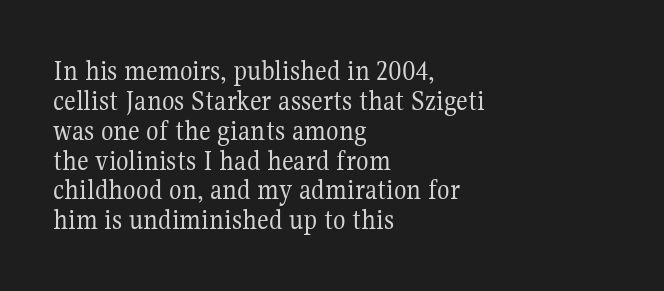
The image shows 29 px regular-weight serif type, upright; set left-aligned, tight line spacing (1.03x), normal letter spacing, not underlined; medium stroke contrast and a medium x-height.
